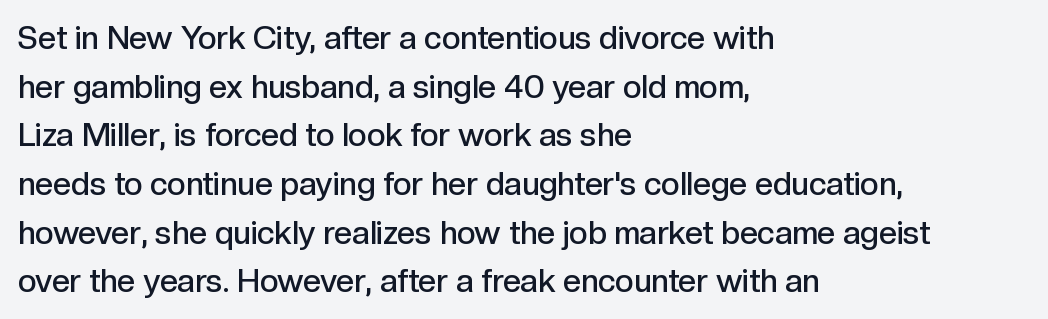
The image shows 32 px semibold sans-serif type, upright; set left-aligned, normal line spacing (1.52x), normal letter spacing, not underlined; a medium x-height.
